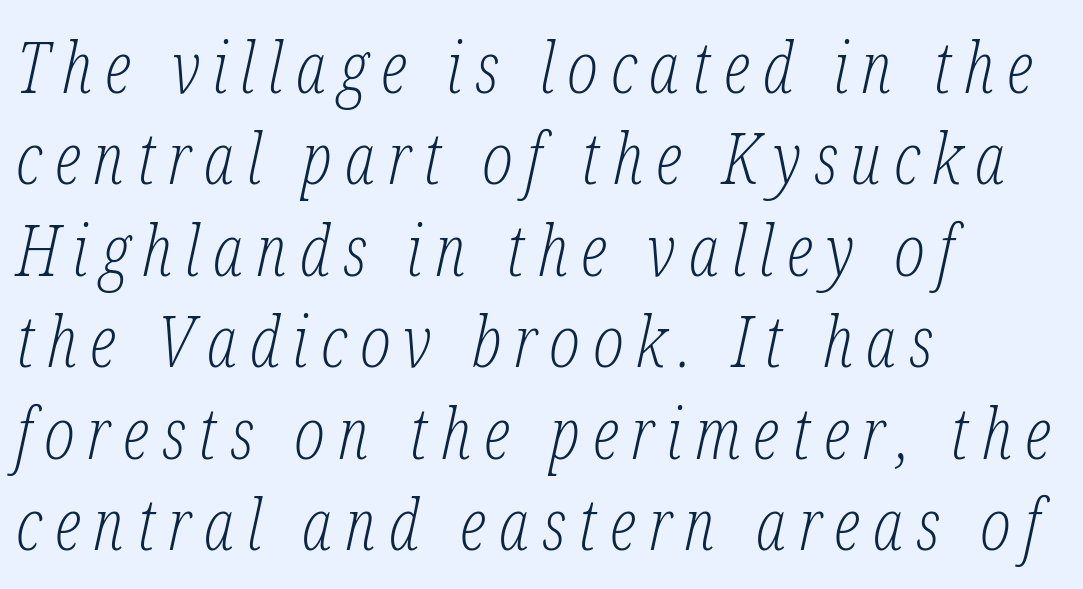
{"serif": "yes", "italic": "yes", "lean": "right", "slant_degrees": 12, "bold": "no", "weight": "light", "width": "condensed", "stroke_contrast": "low", "x_height": "medium", "monospaced": "no", "underline": "no", "align": "left", "line_spacing": "normal", "line_spacing_ratio": 1.27, "glyph_px": 72}
